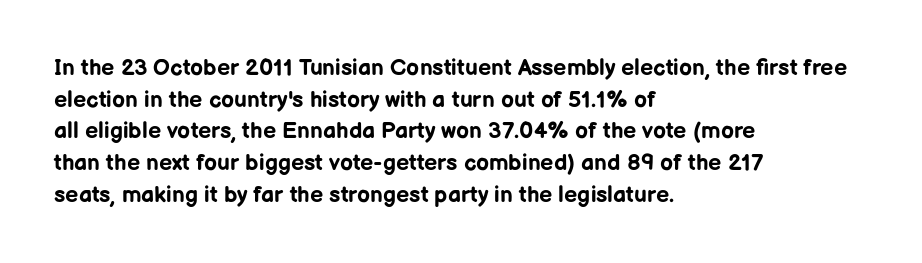
The lines are quadded left. Regular leading. Nothing unusual about the tracking: characters are spaced as the font intends. The font is running at its bold setting. Tall strokes in this sample are plumb rather than angled.
